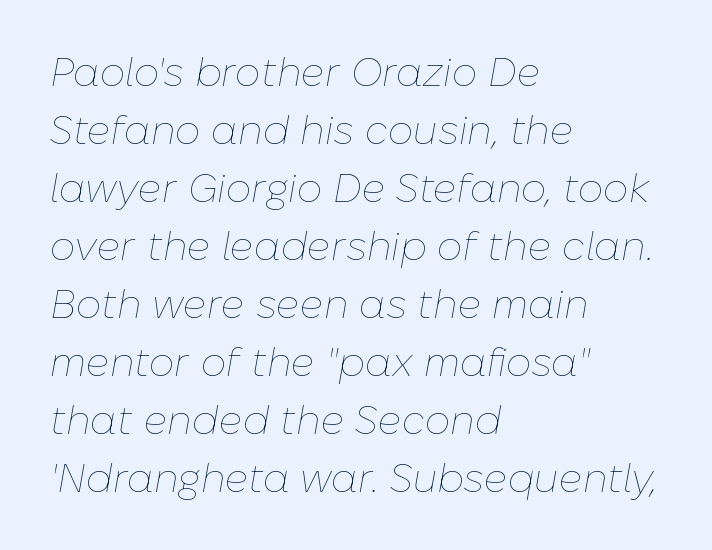
The vertical gap from one line to the next is medium. The typeface has the unassuming heft of standard copy or less. The lettering tilts uniformly, giving the passage an italic look. Here the glyphs are tracked normally, forming tight word shapes. Here the designer chose a conventional face with non-uniform glyph widths.
